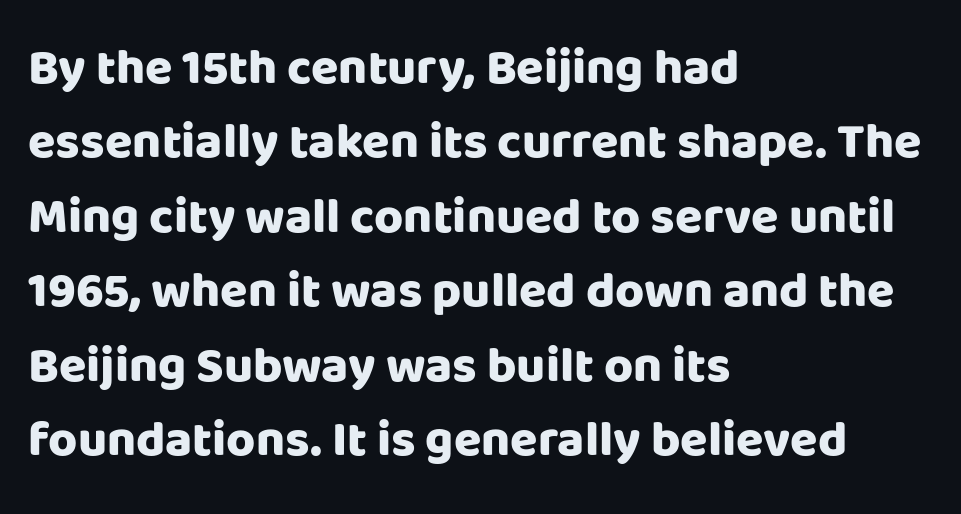
Q: Is the text bold? A: Yes.
Q: Is the text italic (slanted)? A: No, it is upright.
Q: Is the typeface a serif or a sans-serif typeface? A: Sans-serif.
Q: Is the text underlined? A: No.
Q: How is the paragraph aligned? A: Left-aligned.
Q: Is the spacing between letters normal or unusually wide? A: Normal.
Q: Is the spacing between lines tight, normal or loose? A: Normal.
Q: Width (condensed, normal, or wide)? A: Normal.
Q: Stroke contrast? A: Low.
Q: x-height? A: Large.
Q: Monospaced? A: No.
